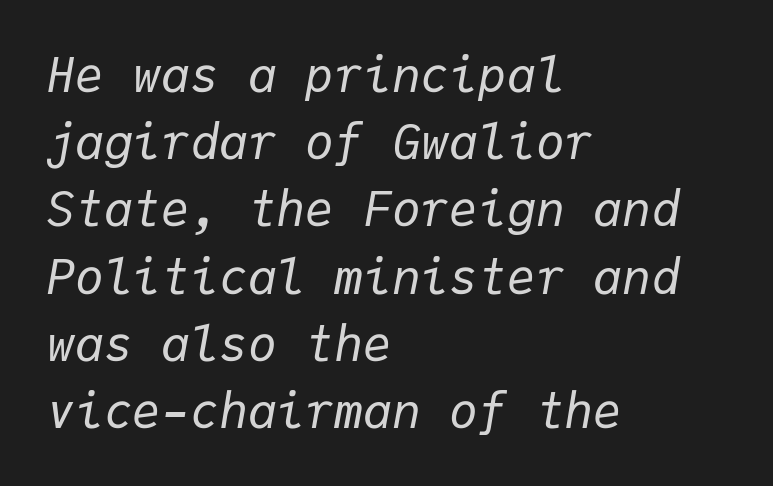
Tall strokes in this sample are angled rather than plumb. The passage shown has conventional tracking throughout. This reads as an unemphasized weight, regular at the heaviest. Short and long lines alike share a common starting point at left.
